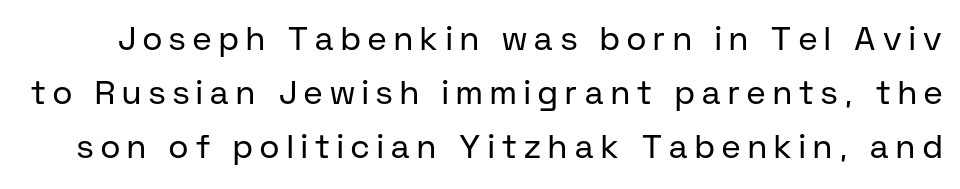
{"serif": "no", "italic": "no", "bold": "no", "weight": "regular", "width": "normal", "stroke_contrast": "low", "x_height": "medium", "monospaced": "no", "underline": "no", "line_spacing": "normal", "line_spacing_ratio": 1.64, "letter_spacing": "wide", "letter_spacing_em": 0.23, "glyph_px": 33}
